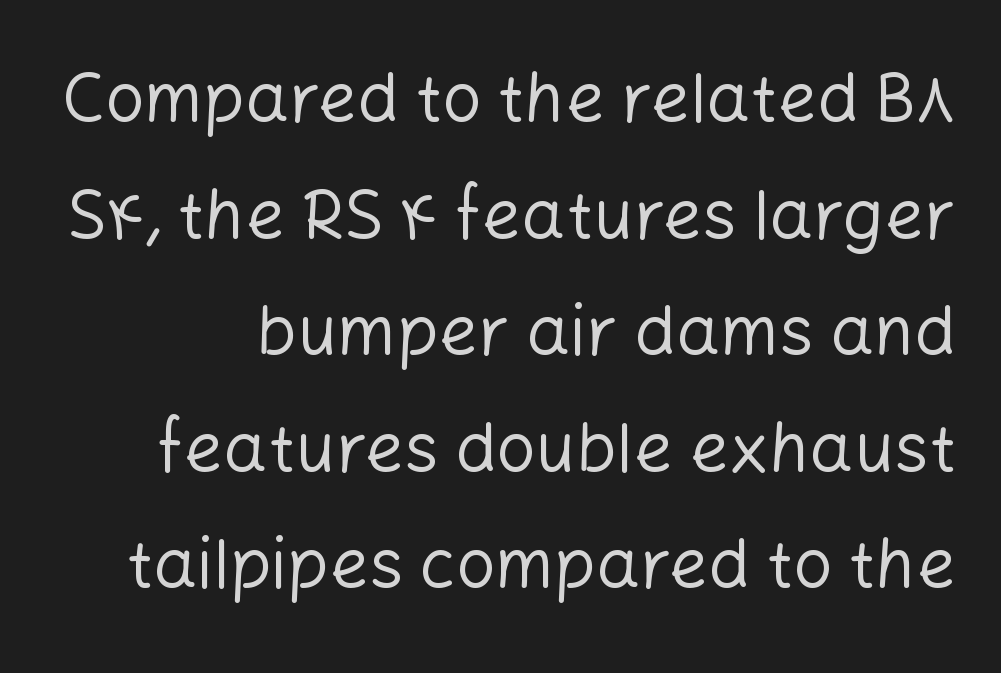
{"serif": "no", "italic": "no", "bold": "no", "weight": "regular", "width": "normal", "stroke_contrast": "low", "x_height": "medium", "monospaced": "no", "underline": "no", "line_spacing": "normal", "line_spacing_ratio": 1.69, "letter_spacing": "normal", "letter_spacing_em": 0.0, "glyph_px": 69}
